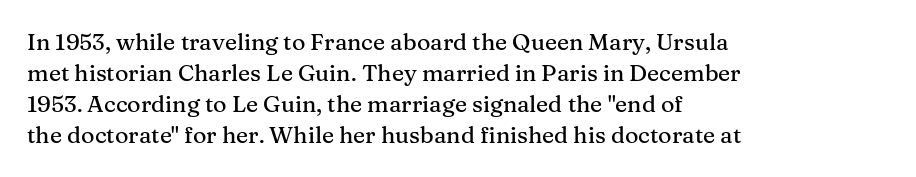
The image shows 23 px text type, upright; set left-aligned, normal line spacing (1.35x), normal letter spacing, not underlined.
